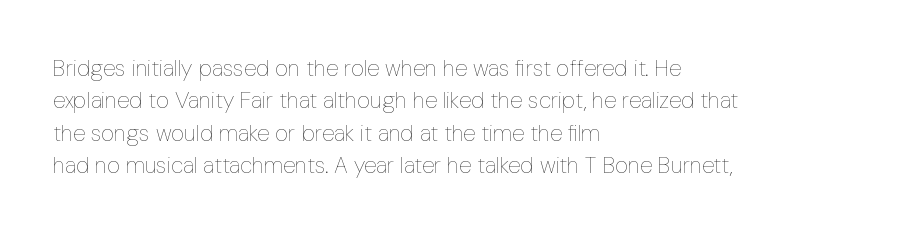
The tracking reads as untouched default to a designer's eye. Layout note: lines flush left. Students, observe: this is what conventionally led text looks like. Underline: absent.
